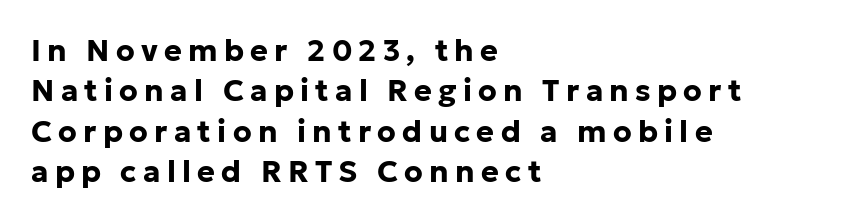
{"serif": "no", "italic": "no", "bold": "yes", "weight": "bold", "width": "normal", "stroke_contrast": "low", "x_height": "medium", "monospaced": "no", "underline": "no", "align": "left", "line_spacing": "normal", "line_spacing_ratio": 1.35, "letter_spacing": "wide", "letter_spacing_em": 0.21, "glyph_px": 30}
